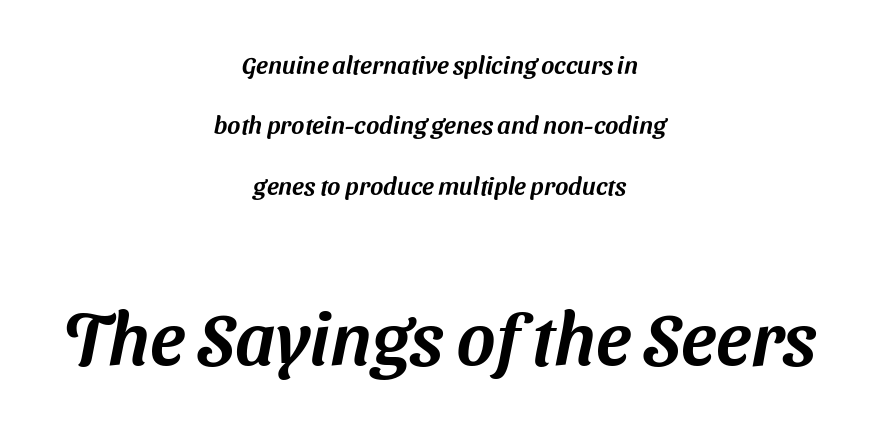
The image shows 74 px sans-serif type; set centered, loose line spacing (2.42x), normal letter spacing, not underlined; the second (bottom) block is 2.96x larger; medium stroke contrast and a medium x-height.
